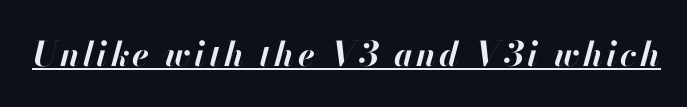
Looking at the ascenders, they clearly lean. This sample carries an underscore along the baseline area. Compared with an ordinary text face, these strokes are far heavier — a full bold. Think of a printed novel: that variable character pitch is what you see here.
